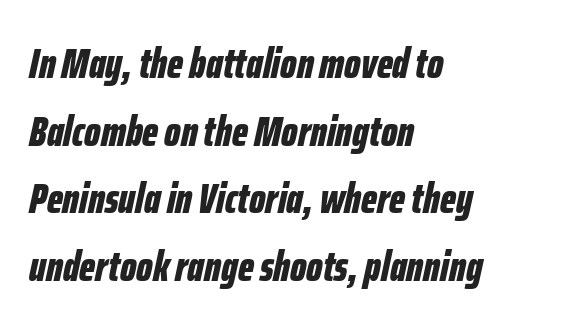
{"italic": "yes", "lean": "right", "slant_degrees": 12, "bold": "yes", "weight": "bold", "width": "condensed", "stroke_contrast": "low", "x_height": "medium", "monospaced": "no", "underline": "no", "align": "left", "line_spacing": "normal", "line_spacing_ratio": 1.57, "letter_spacing": "normal", "letter_spacing_em": 0.0, "glyph_px": 43}
